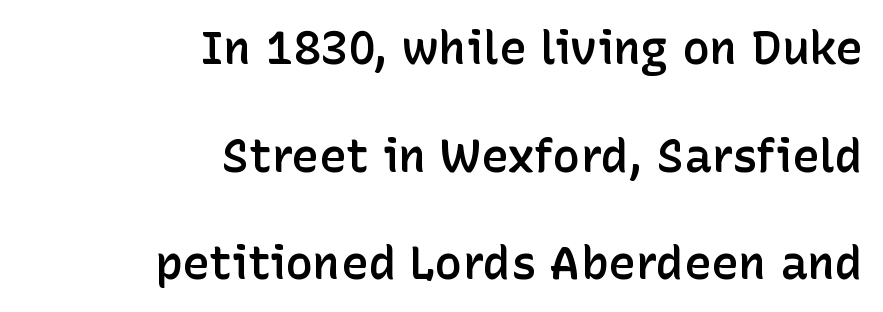
{"serif": "no", "italic": "no", "bold": "semi", "weight": "semibold", "width": "normal", "stroke_contrast": "low", "x_height": "medium", "monospaced": "no", "underline": "no", "align": "right", "line_spacing": "loose", "line_spacing_ratio": 2.34, "letter_spacing": "normal", "letter_spacing_em": 0.0, "glyph_px": 46}
